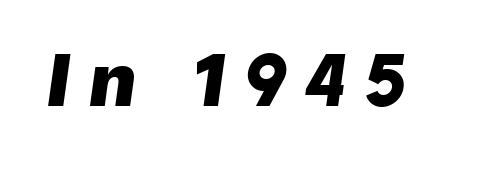
The image shows 78 px heavy type, italic (leaning right); set unusually wide letter spacing (+0.23 em), not underlined; low stroke contrast and a medium x-height.
